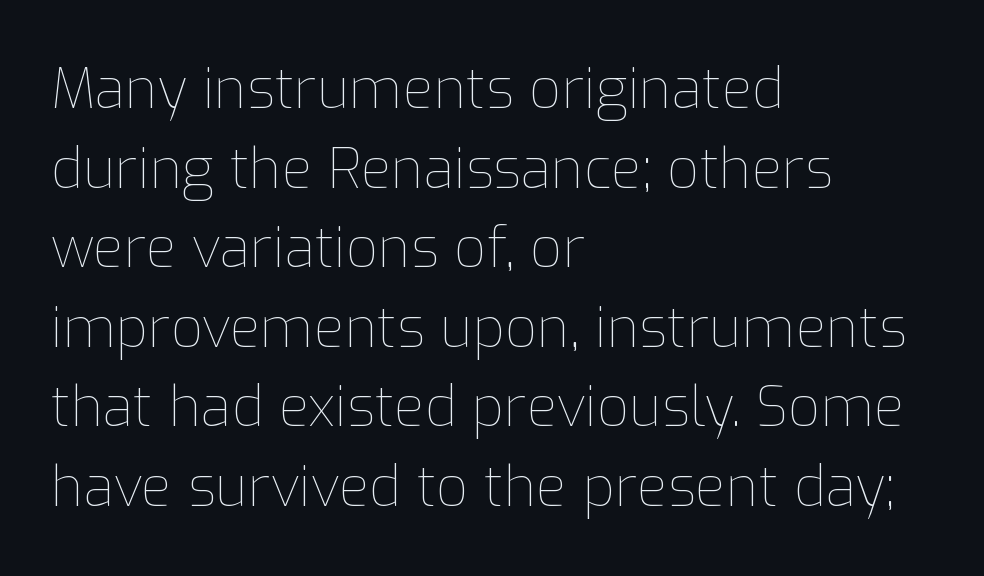
The typography opts for an upright posture over an oblique one. Students, observe: this is what conventionally led text looks like. The font is comparable to plain body text, perhaps lighter. This rendering features lettering with no underline.
